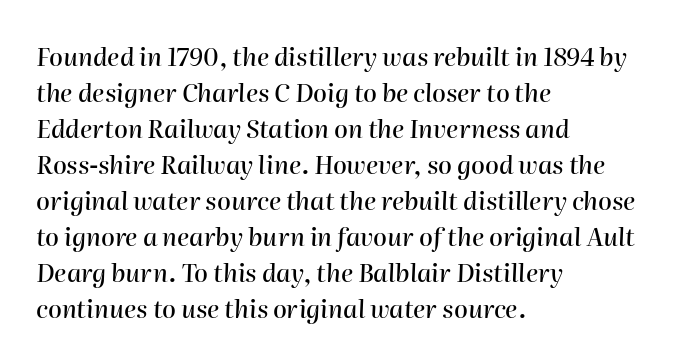
{"italic": "yes", "lean": "right", "slant_degrees": 2, "underline": "no", "align": "left", "line_spacing": "normal", "line_spacing_ratio": 1.44, "letter_spacing": "normal", "letter_spacing_em": 0.0, "glyph_px": 25}
